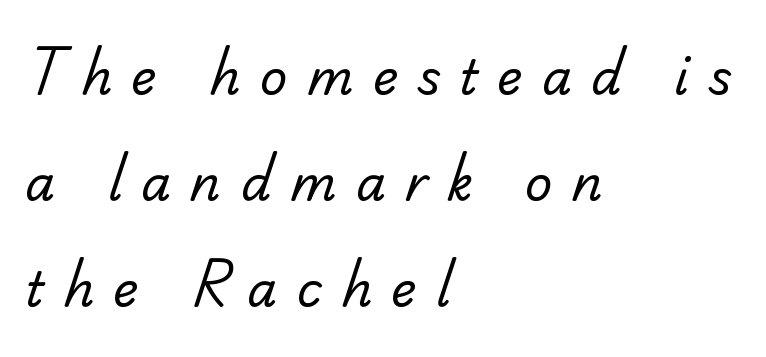
Q: Is the text bold? A: No.
Q: Is the typeface a serif or a sans-serif typeface? A: Serif.
Q: Is the text underlined? A: No.
Q: How is the paragraph aligned? A: Left-aligned.
Q: Is the spacing between letters normal or unusually wide? A: Unusually wide.
Q: Is the spacing between lines tight, normal or loose? A: Loose.
Q: Width (condensed, normal, or wide)? A: Normal.
Q: Stroke contrast? A: Low.
Q: x-height? A: Small.
Q: Monospaced? A: No.
